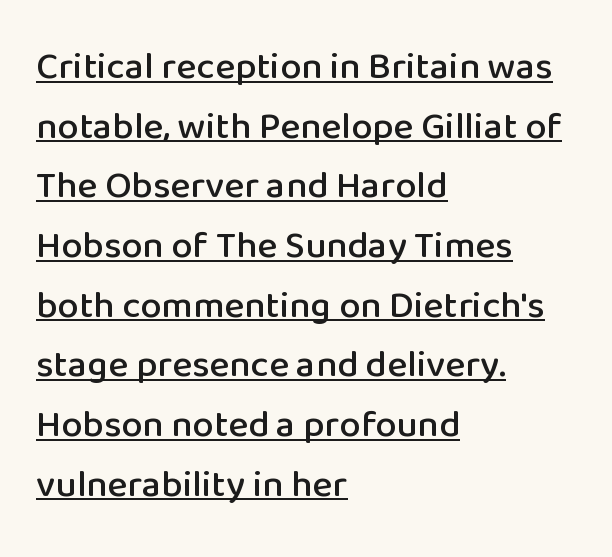
The image shows 38 px sans-serif type, upright; set left-aligned, normal line spacing (1.57x), normal letter spacing, underlined; low stroke contrast and a medium x-height.
